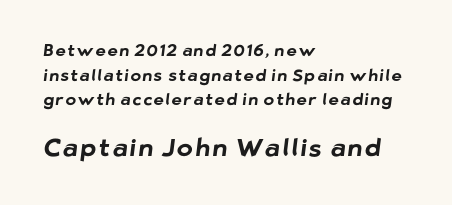
Descenders hang freely into open space. The more generous point size was reserved for the lower chunk. The glyphs have the mass of a bold cut. The lines sit at an ordinary, default distance from one another. These lines stack with their left ends in a neat column.
